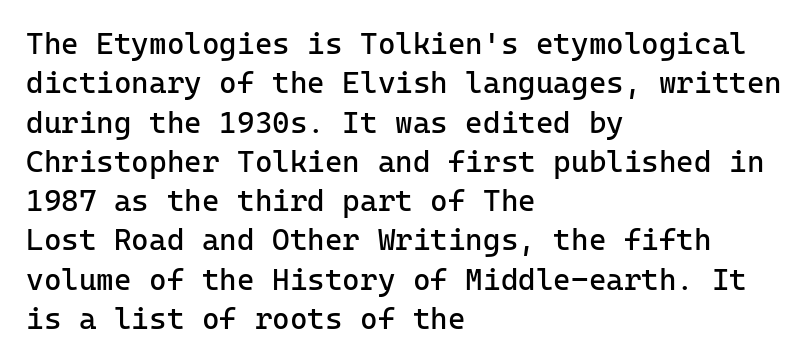
The image shows 30 px regular-weight sans-serif type, upright; set left-aligned, normal line spacing (1.31x), normal letter spacing, not underlined; low stroke contrast and a medium x-height.
